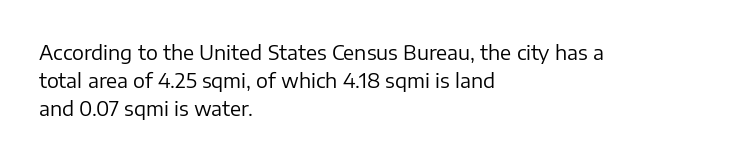
The image shows 20 px text type, upright; set left-aligned, normal line spacing (1.39x), normal letter spacing, not underlined.
